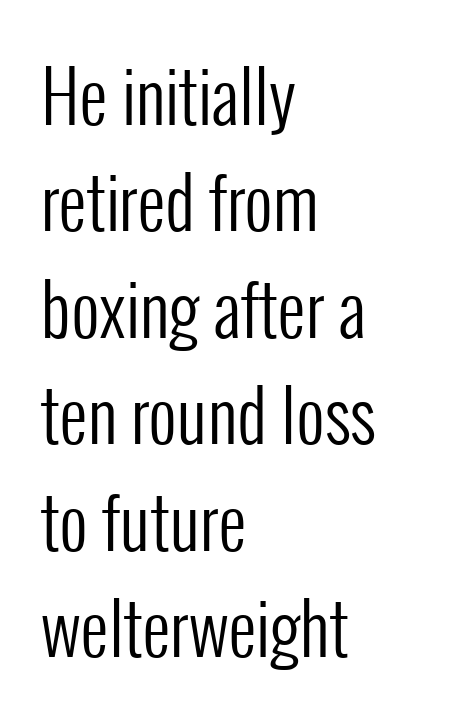
The image shows 70 px regular-weight, condensed sans-serif type, upright; set left-aligned, normal line spacing (1.52x), normal letter spacing, not underlined; low stroke contrast and a medium x-height.
